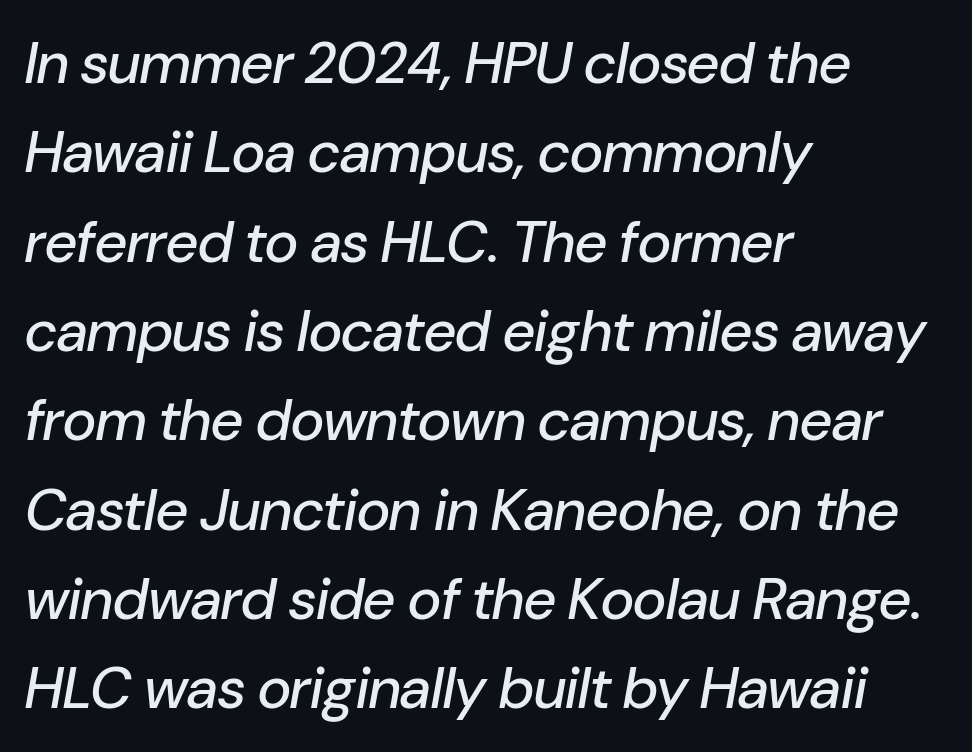
Students, observe: this is what conventionally led text looks like. The string is rendered with underlining switched off. There's an unmistakable incline to the writing here. Glyph-to-glyph distance matches everyday printed text. Left-aligned paragraph, ragged on the right. The letters advance in unequal steps, a hallmark of proportional type.
